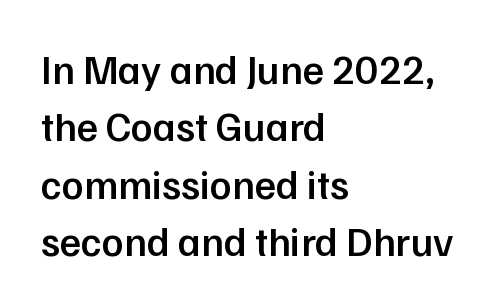
Q: Is the text bold? A: Semi-bold.
Q: Is the text italic (slanted)? A: No, it is upright.
Q: Is the typeface a serif or a sans-serif typeface? A: Sans-serif.
Q: Is the text underlined? A: No.
Q: How is the paragraph aligned? A: Left-aligned.
Q: Is the spacing between letters normal or unusually wide? A: Normal.
Q: Is the spacing between lines tight, normal or loose? A: Normal.
Q: Width (condensed, normal, or wide)? A: Normal.
Q: Stroke contrast? A: Low.
Q: x-height? A: Medium.
Q: Monospaced? A: No.
